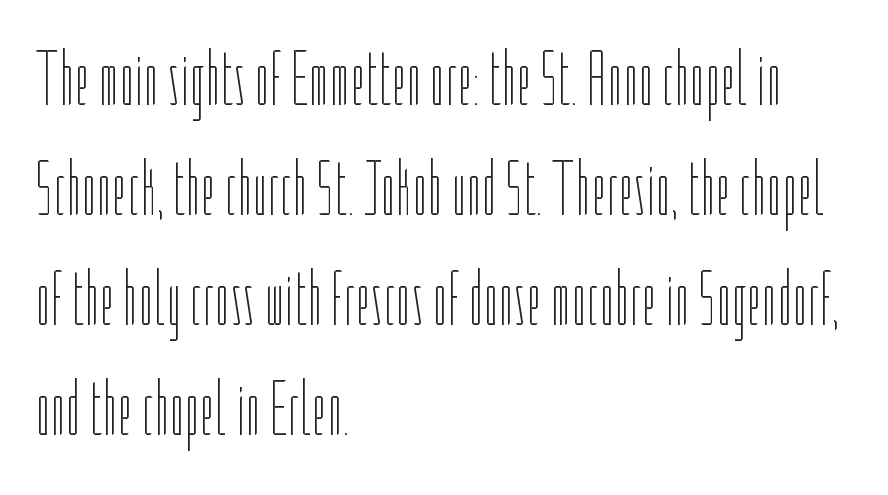
The image shows 77 px thin, condensed type, upright; set left-aligned, normal line spacing (1.43x), normal letter spacing, not underlined; low stroke contrast and a medium x-height.
